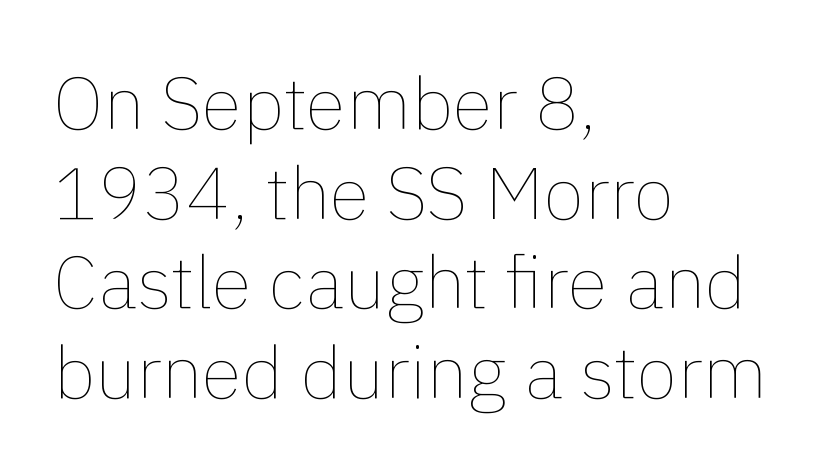
{"italic": "no", "bold": "no", "weight": "thin", "width": "normal", "x_height": "medium", "monospaced": "no", "underline": "no", "align": "left", "line_spacing_ratio": 1.21, "letter_spacing": "normal", "letter_spacing_em": 0.0, "glyph_px": 74}
